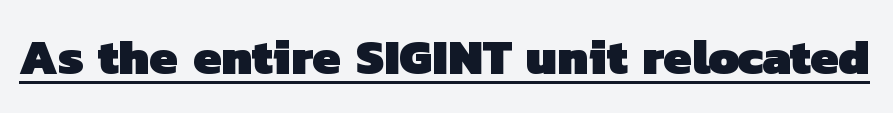
The image shows 50 px heavy sans-serif type; set normal letter spacing, underlined; low stroke contrast and a medium x-height.
